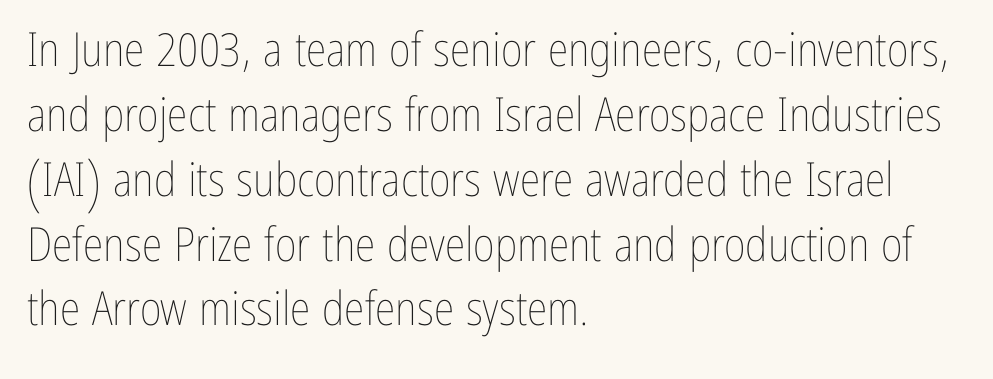
Nobody drew a line under any word here. These glyphs show unthickened strokes, regular width or finer. These lines are set flush left with a ragged right edge. This block has exactly the height ordinary leading produces. Caption: standard tracking, unaltered.
